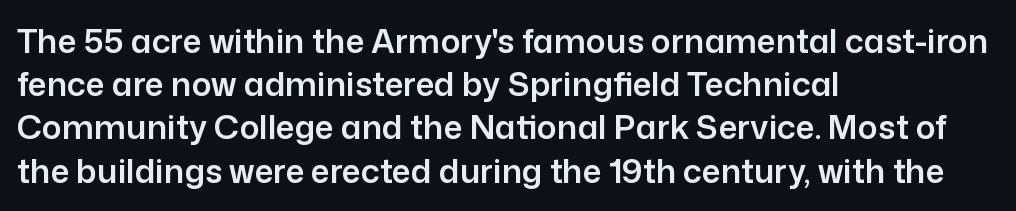
The image shows 33 px sans-serif type, upright; set left-aligned, normal line spacing (1.31x), normal letter spacing, not underlined; low stroke contrast and a medium x-height.
